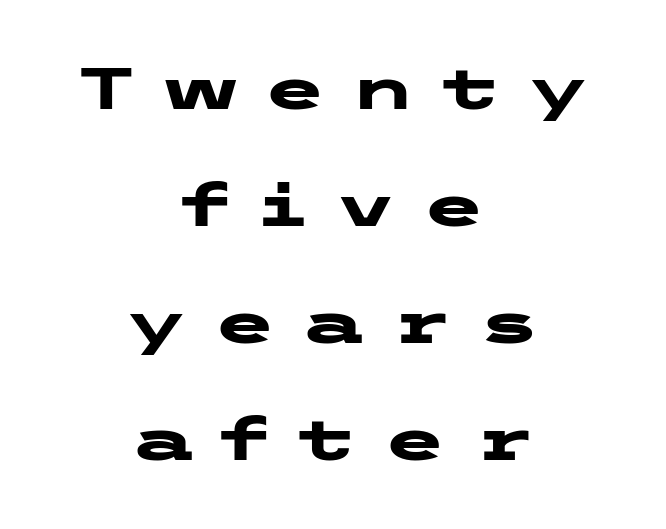
The image shows 58 px heavy, wide sans-serif type, upright; set centered, loose line spacing (2.02x), unusually wide letter spacing (+0.42 em), not underlined; low stroke contrast and a medium x-height.
